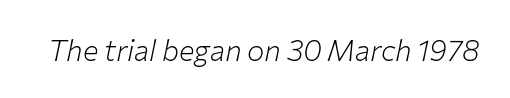
{"italic": "yes", "lean": "right", "slant_degrees": 12, "bold": "no", "weight": "light", "width": "normal", "stroke_contrast": "low", "x_height": "medium", "monospaced": "no", "underline": "no", "letter_spacing": "normal", "letter_spacing_em": 0.0, "glyph_px": 29}
